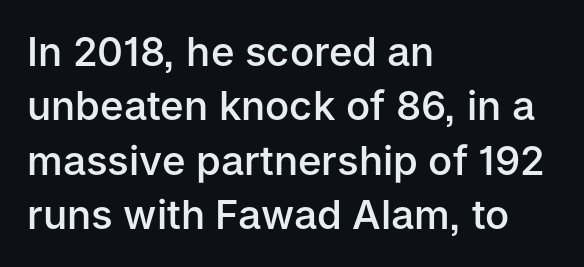
A typesetter would call this proportional, since set widths differ per character. The face used here is rendered with its standard letterfit. The typesetting leans somewhat heavy: a semibold. Rendered with straight, roman letterforms. In CSS terms this would be text-align: left. Descenders hang freely into open space.
